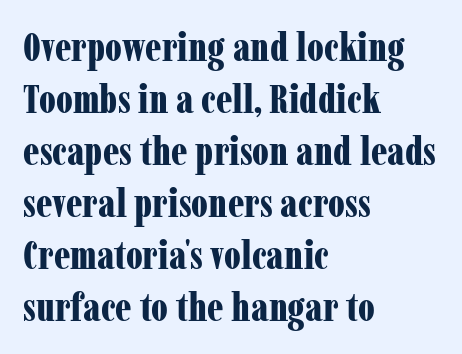
The image shows 40 px bold, condensed serif type, upright; set left-aligned, normal line spacing (1.3x), normal letter spacing, not underlined; low stroke contrast and a medium x-height.
